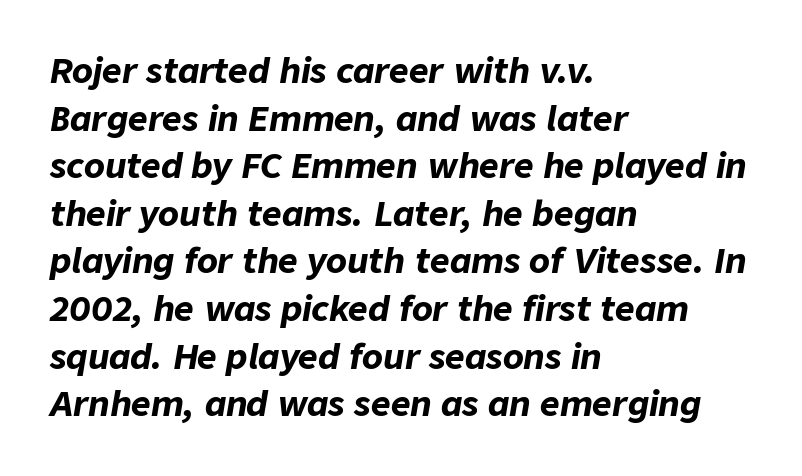
Q: Is the text bold? A: Yes.
Q: Is the text italic (slanted)? A: Yes, it leans right by about 9 degrees.
Q: Is the text underlined? A: No.
Q: How is the paragraph aligned? A: Left-aligned.
Q: Is the spacing between letters normal or unusually wide? A: Normal.
Q: Is the spacing between lines tight, normal or loose? A: Normal.
Q: Width (condensed, normal, or wide)? A: Normal.
Q: Stroke contrast? A: Low.
Q: x-height? A: Medium.
Q: Monospaced? A: No.
